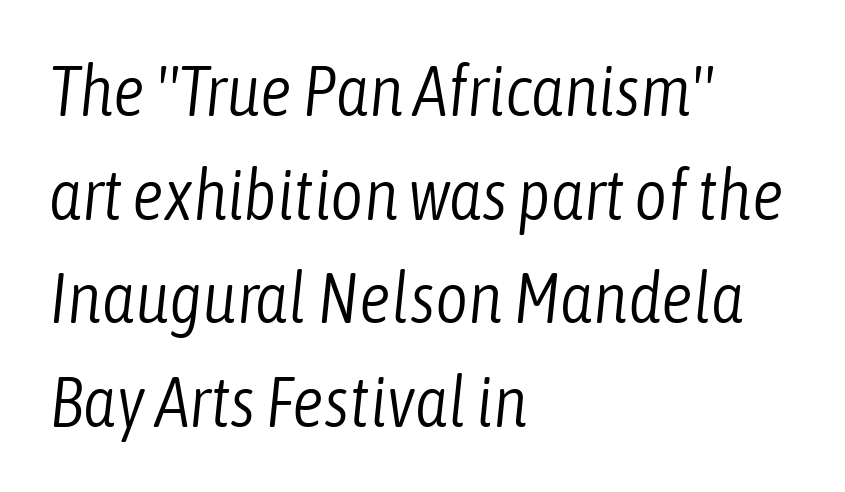
{"italic": "yes", "lean": "right", "slant_degrees": 6, "bold": "no", "weight": "light", "width": "condensed", "stroke_contrast": "low", "x_height": "medium", "monospaced": "no", "underline": "no", "align": "left", "line_spacing": "normal", "line_spacing_ratio": 1.46, "letter_spacing": "normal", "letter_spacing_em": 0.0, "glyph_px": 71}
